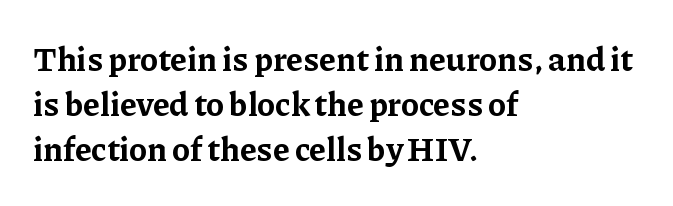
The image shows 34 px bold serif type, upright; set left-aligned, normal line spacing (1.33x), normal letter spacing, not underlined; low stroke contrast and a medium x-height.
